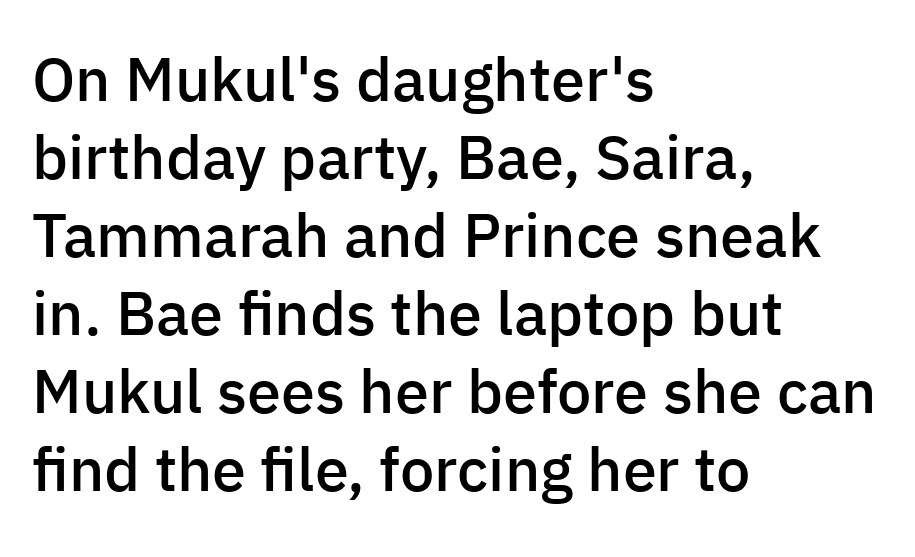
{"serif": "no", "italic": "no", "bold": "semi", "weight": "semibold", "width": "normal", "stroke_contrast": "low", "x_height": "medium", "monospaced": "no", "underline": "no", "align": "left", "line_spacing": "normal", "line_spacing_ratio": 1.28, "letter_spacing": "normal", "letter_spacing_em": 0.0, "glyph_px": 61}
